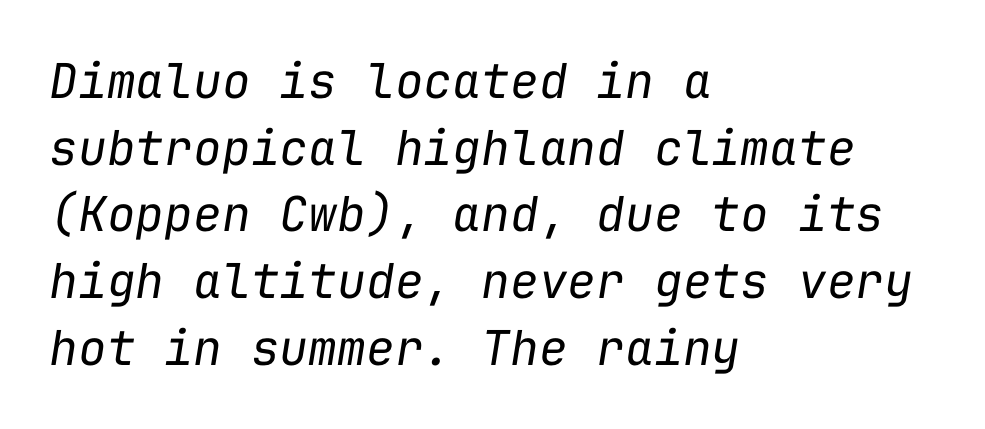
{"italic": "yes", "lean": "right", "slant_degrees": 9, "bold": "no", "weight": "regular", "width": "normal", "stroke_contrast": "low", "x_height": "medium", "monospaced": "yes", "underline": "no", "align": "left", "line_spacing": "normal", "line_spacing_ratio": 1.39, "letter_spacing": "normal", "letter_spacing_em": 0.0, "glyph_px": 48}
